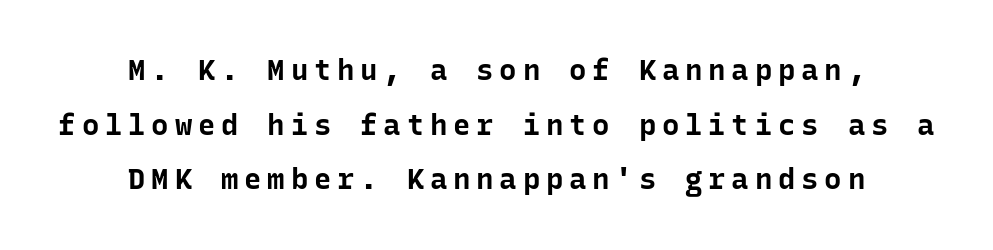
Q: Is the text bold? A: Yes.
Q: Is the text italic (slanted)? A: No, it is upright.
Q: Is the typeface a serif or a sans-serif typeface? A: Sans-serif.
Q: Is the text underlined? A: No.
Q: How is the paragraph aligned? A: Centered.
Q: Is the spacing between letters normal or unusually wide? A: Unusually wide.
Q: Width (condensed, normal, or wide)? A: Normal.
Q: Stroke contrast? A: Low.
Q: x-height? A: Medium.
Q: Monospaced? A: Yes.
